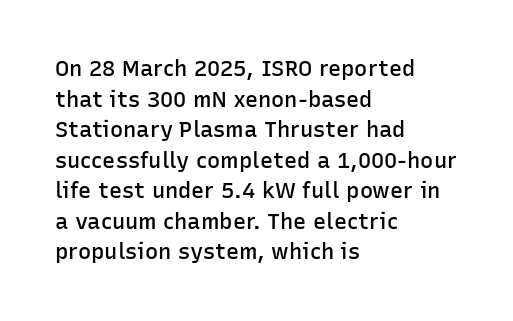
{"italic": "no", "bold": "semi", "underline": "no", "align": "left", "line_spacing": "normal", "line_spacing_ratio": 1.39, "letter_spacing": "normal", "letter_spacing_em": 0.0, "glyph_px": 22}
